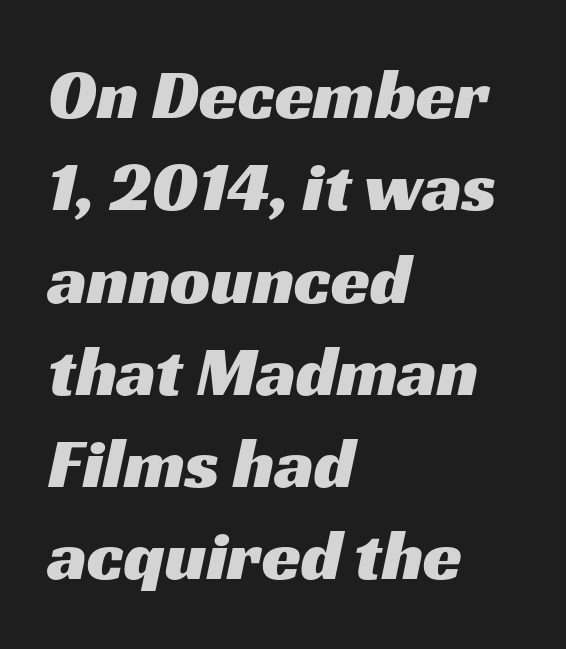
{"serif": "no", "width": "wide", "stroke_contrast": "medium", "x_height": "medium", "monospaced": "no", "underline": "no", "align": "left", "line_spacing": "normal", "line_spacing_ratio": 1.3, "letter_spacing": "normal", "letter_spacing_em": 0.0, "glyph_px": 71}
